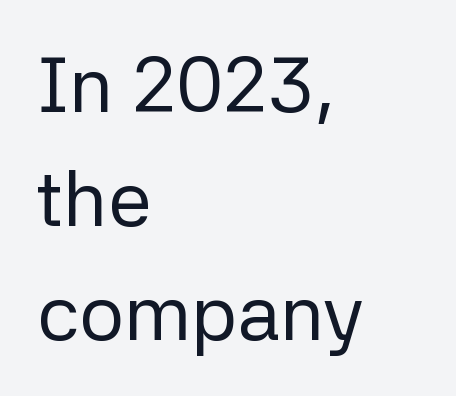
The image shows 78 px regular-weight sans-serif type, upright; set left-aligned, normal line spacing (1.46x), normal letter spacing, not underlined; low stroke contrast and a medium x-height.
